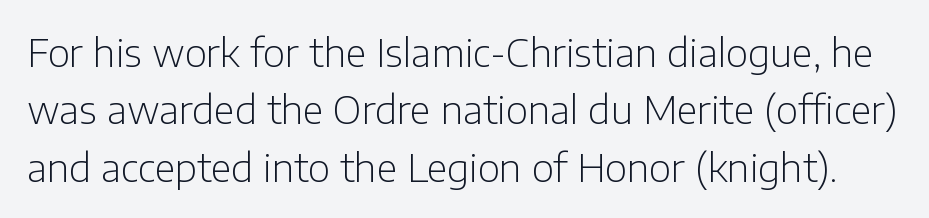
The image shows 38 px light sans-serif type, upright; set normal line spacing (1.51x), normal letter spacing, not underlined; low stroke contrast and a medium x-height.
